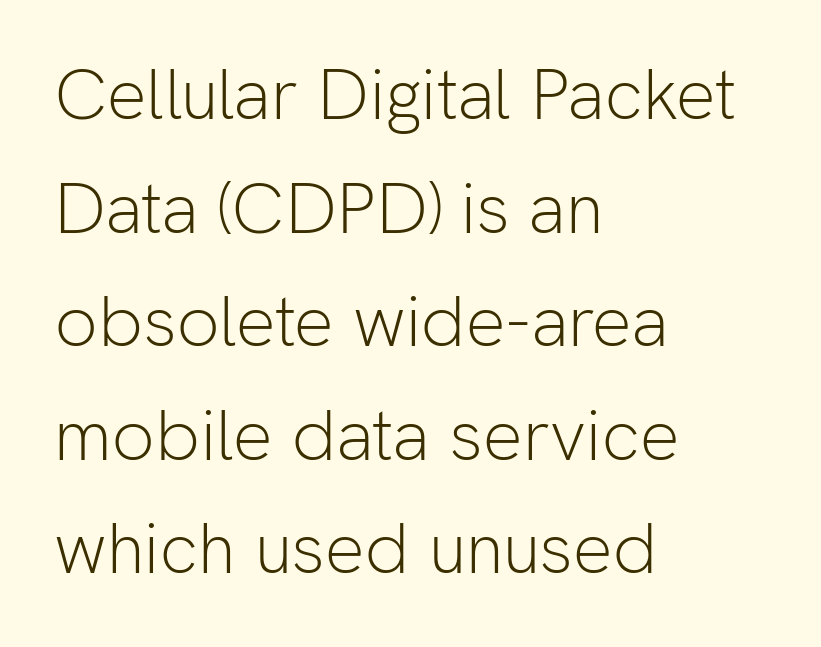
{"serif": "no", "italic": "no", "bold": "no", "weight": "light", "width": "normal", "stroke_contrast": "low", "x_height": "medium", "monospaced": "no", "underline": "no", "align": "left", "line_spacing": "normal", "line_spacing_ratio": 1.6, "letter_spacing": "normal", "letter_spacing_em": 0.0, "glyph_px": 71}
